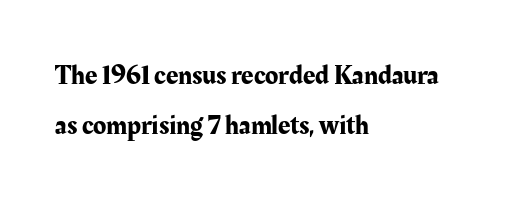
{"italic": "no", "underline": "no", "align": "left", "line_spacing_ratio": 1.87, "letter_spacing": "normal", "letter_spacing_em": 0.0, "glyph_px": 27}
